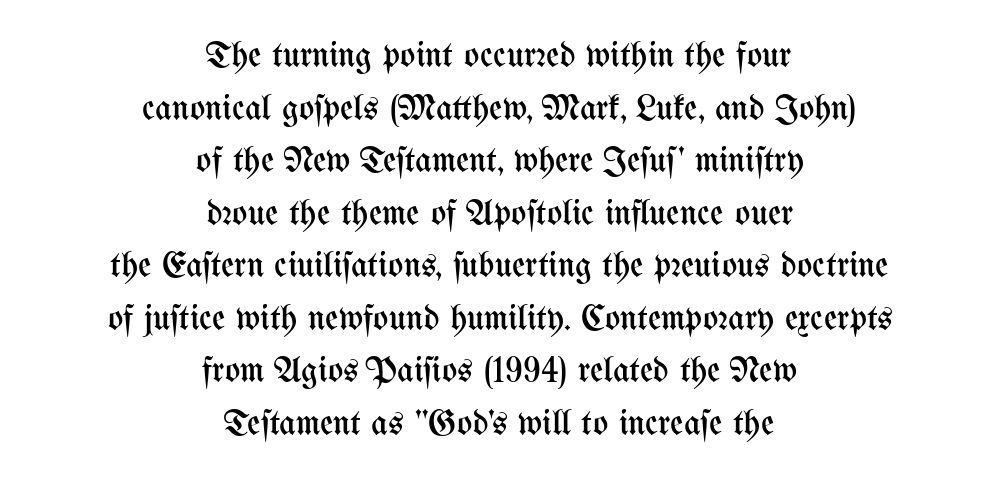
The image shows 36 px regular-weight, condensed type, upright; set centered, normal line spacing (1.46x), normal letter spacing, not underlined; medium stroke contrast and a medium x-height.
